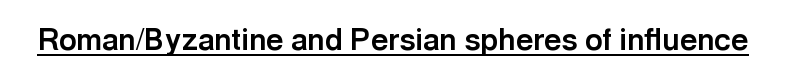
The image shows 30 px bold sans-serif type, upright; set normal letter spacing, underlined; a medium x-height.
